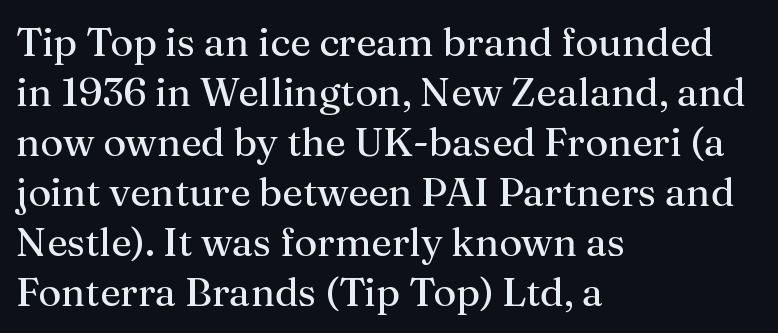
It's the straight-up-and-down kind of type. Unmarked baselines from the first word to the last. The cut favours lightness, reaching ordinary text weight at its darkest. Characters follow at the spacing the type designer built in.
